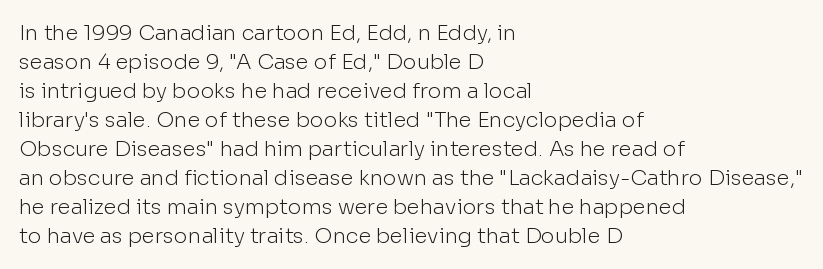
The image shows 21 px text type, upright; set left-aligned, normal line spacing (1.38x), normal letter spacing, not underlined.
